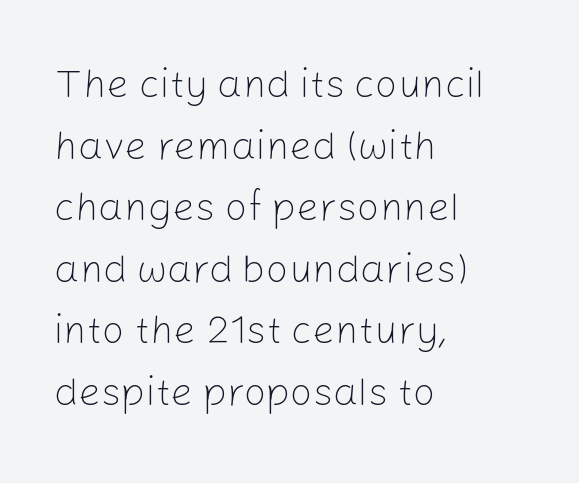
Regarding serifs, this sample does without them. The ragged edge is on the right, which tells us the setting is flush left. The letters advance in unequal steps, a hallmark of proportional type. This rendering leaves character spacing at its baseline value. One glance says typical: line gaps are just what's usual. The strokes are not fattened; the text isn't bold.
